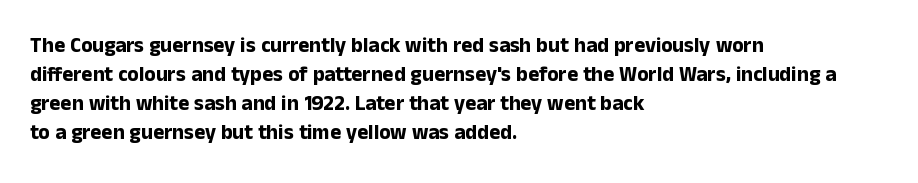
The lines are quadded left. These lines keep a tight, regular rhythm from letter to letter. The gap between lines stays unmarked. It's the straight-up-and-down kind of type. The rendering uses a moderate line-height, typical for paragraphs. Pretty heavy lettering here — definitely bold.
